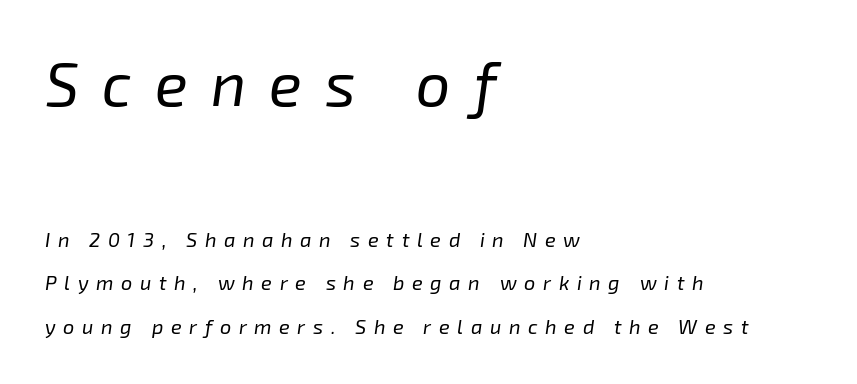
The image shows 61 px regular-weight type, italic (leaning right); set left-aligned, loose line spacing (2.18x), unusually wide letter spacing (+0.38 em), not underlined; the first (top) block is 3.05x larger; low stroke contrast and a medium x-height.
